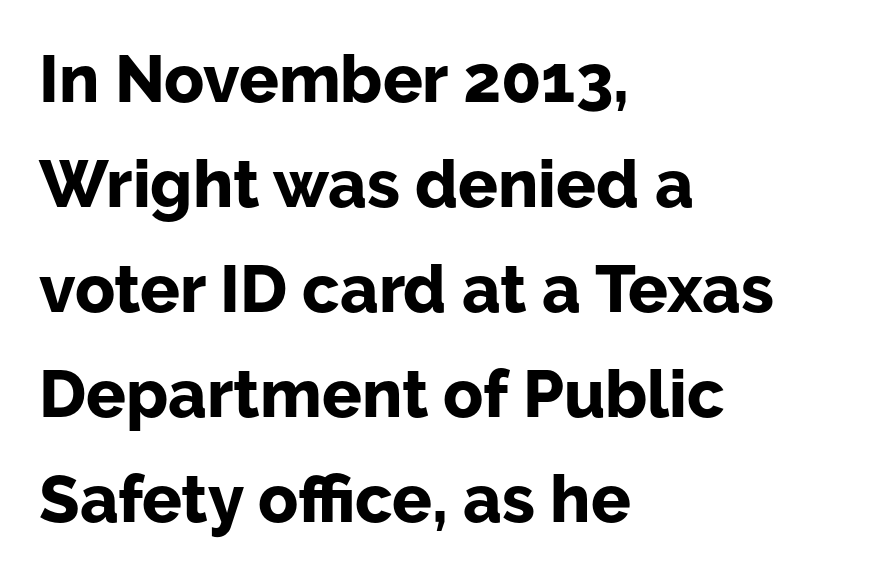
{"serif": "no", "italic": "no", "bold": "yes", "weight": "bold", "width": "normal", "stroke_contrast": "low", "x_height": "medium", "monospaced": "no", "underline": "no", "align": "left", "line_spacing": "normal", "line_spacing_ratio": 1.59, "letter_spacing": "normal", "letter_spacing_em": 0.0, "glyph_px": 66}
